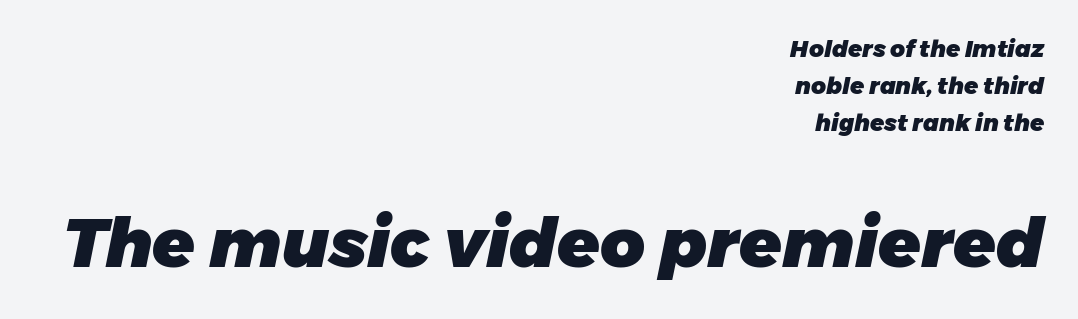
Q: Is the text bold? A: Yes.
Q: Is the text italic (slanted)? A: Yes, it leans right by about 11 degrees.
Q: Is the text underlined? A: No.
Q: How is the paragraph aligned? A: Right-aligned.
Q: Is the spacing between letters normal or unusually wide? A: Normal.
Q: Is the spacing between lines tight, normal or loose? A: Normal.
Q: Which block of text is set in a larger size, the first (top) or the second (bottom)? A: The second (bottom) one.
Q: Width (condensed, normal, or wide)? A: Normal.
Q: Stroke contrast? A: Low.
Q: x-height? A: Medium.
Q: Monospaced? A: No.
